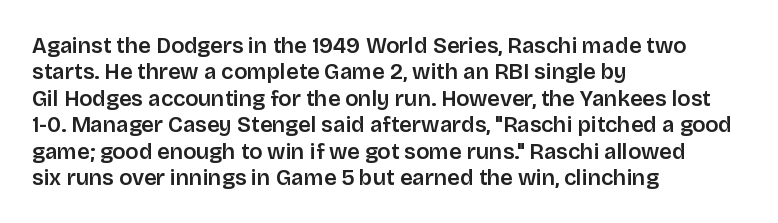
In terms of posture, this sample is upright. Does the copy run flush right? No — it runs flush left. Each word holds together tightly as a unit, with standard inter-letter gaps. Just letters on the line, the space beneath them empty. On the weight axis this lands at semibold, roughly 600.
